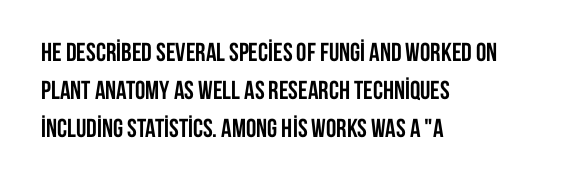
{"italic": "no", "bold": "yes", "underline": "no", "align": "left", "line_spacing": "normal", "line_spacing_ratio": 1.47, "letter_spacing": "normal", "letter_spacing_em": 0.0, "glyph_px": 26}
